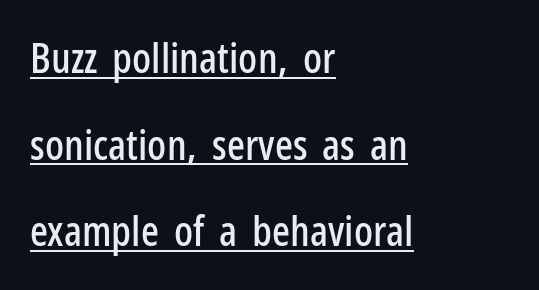
The image shows 42 px condensed sans-serif type, upright; set left-aligned, loose line spacing (2.06x), normal letter spacing, underlined; low stroke contrast and a medium x-height.
